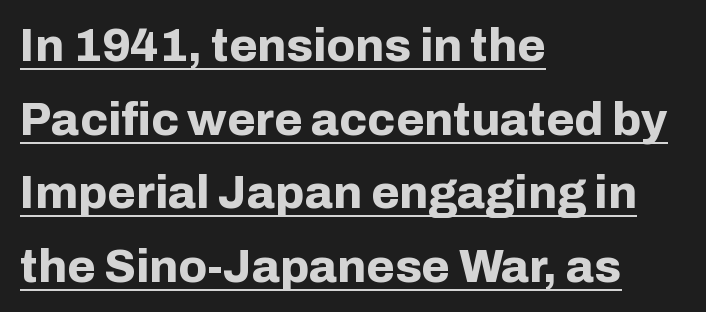
Think of a printed novel: that variable character pitch is what you see here. Casual observation: everything's shoved over to the left. Interline gaps are of average width in this sample. Caption: standard tracking, unaltered.
